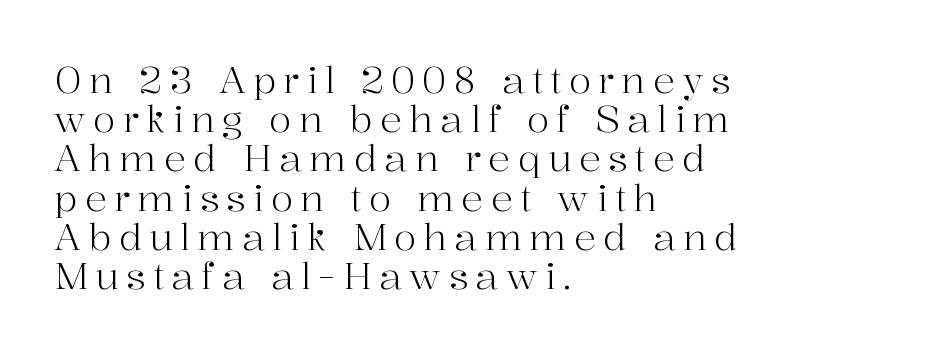
A student would call this left alignment; a typographer would say flush left, rag right. This is roman type, the default non-slanted kind. Anything drawn beneath the words? Only blank space. Examine the stroke ends and you'll spot serifs. Here the designer chose a conventional face with non-uniform glyph widths. No extra ink here — the face is not bold.
